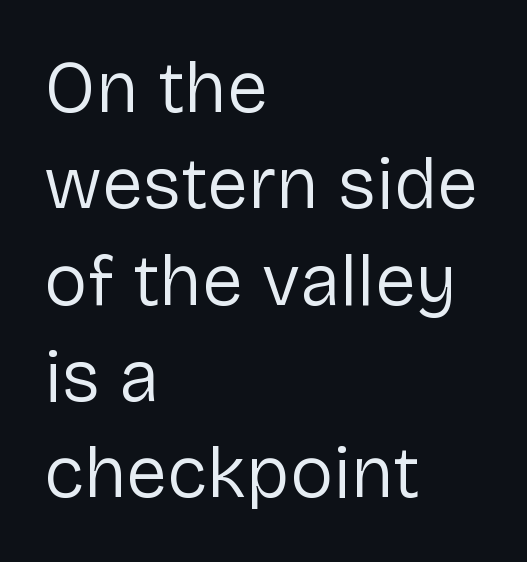
The image shows 73 px regular-weight sans-serif type, upright; set left-aligned, normal line spacing (1.32x), normal letter spacing, not underlined; low stroke contrast and a medium x-height.
